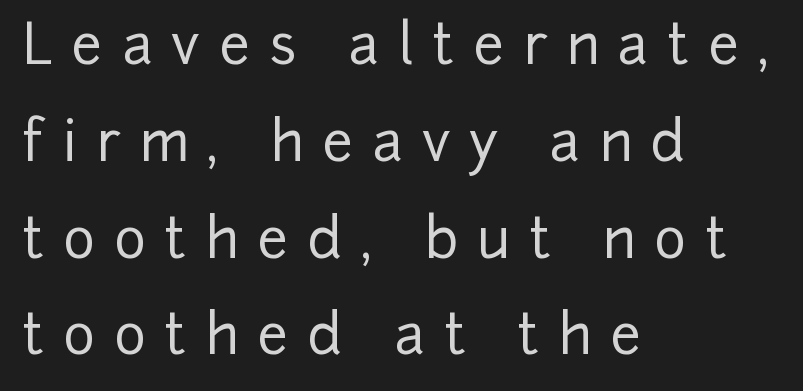
When letters stand straight like this, we call the style roman or upright. Decoration check: the copy has no underline. Is this a fixed-width face? No — the glyphs have proportional, varying widths. The setting favours the left margin, as ordinary paragraphs usually do. This sample uses a sans-serif face.
